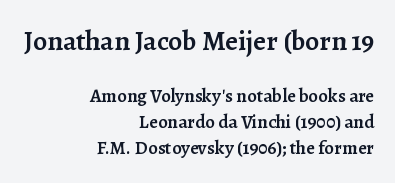
Q: Is the text bold? A: Semi-bold.
Q: Is the text italic (slanted)? A: No, it is upright.
Q: Is the typeface a serif or a sans-serif typeface? A: Serif.
Q: Is the text underlined? A: No.
Q: How is the paragraph aligned? A: Right-aligned.
Q: Is the spacing between letters normal or unusually wide? A: Normal.
Q: Is the spacing between lines tight, normal or loose? A: Normal.
Q: Which block of text is set in a larger size, the first (top) or the second (bottom)? A: The first (top) one.
Q: Width (condensed, normal, or wide)? A: Normal.
Q: Stroke contrast? A: Low.
Q: x-height? A: Medium.
Q: Monospaced? A: No.
